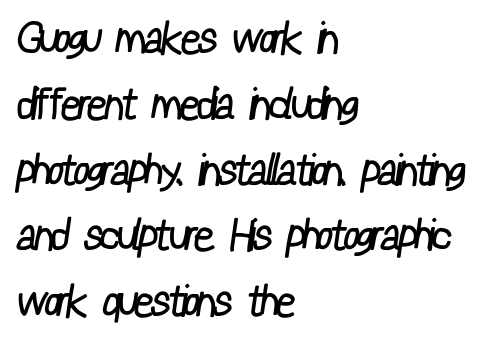
{"serif": "no", "bold": "no", "weight": "regular", "width": "condensed", "stroke_contrast": "low", "x_height": "medium", "monospaced": "no", "underline": "no", "align": "left", "line_spacing": "normal", "line_spacing_ratio": 1.53, "letter_spacing": "normal", "letter_spacing_em": 0.0, "glyph_px": 43}
